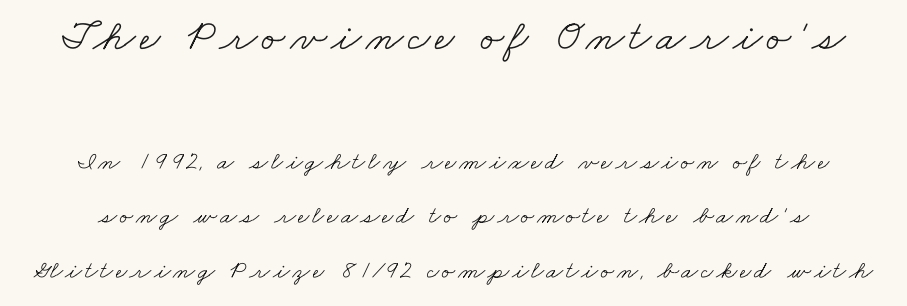
Q: Is the text bold? A: No.
Q: Is the typeface a serif or a sans-serif typeface? A: Serif.
Q: Is the text underlined? A: No.
Q: Is the spacing between lines tight, normal or loose? A: Loose.
Q: Which block of text is set in a larger size, the first (top) or the second (bottom)? A: The first (top) one.
Q: Width (condensed, normal, or wide)? A: Wide.
Q: Stroke contrast? A: Low.
Q: x-height? A: Small.
Q: Monospaced? A: No.
